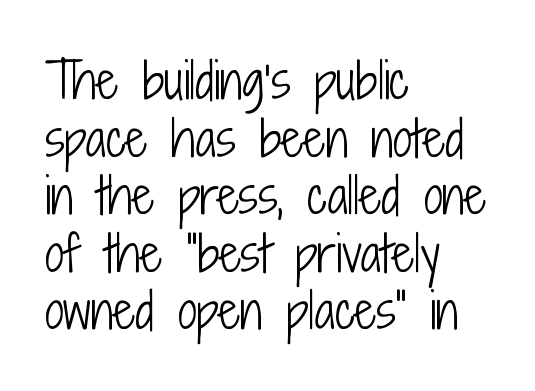
The image shows 48 px light, condensed sans-serif type, upright; set left-aligned, line spacing 1.2x, normal letter spacing, not underlined; low stroke contrast and a medium x-height.
